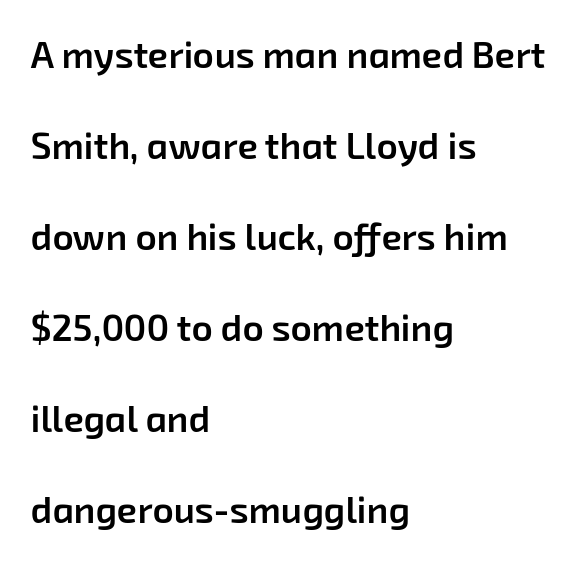
Q: Is the text bold? A: Semi-bold.
Q: Is the typeface a serif or a sans-serif typeface? A: Sans-serif.
Q: Is the text underlined? A: No.
Q: How is the paragraph aligned? A: Left-aligned.
Q: Is the spacing between letters normal or unusually wide? A: Normal.
Q: Is the spacing between lines tight, normal or loose? A: Loose.
Q: Width (condensed, normal, or wide)? A: Normal.
Q: Stroke contrast? A: Low.
Q: x-height? A: Medium.
Q: Monospaced? A: No.
